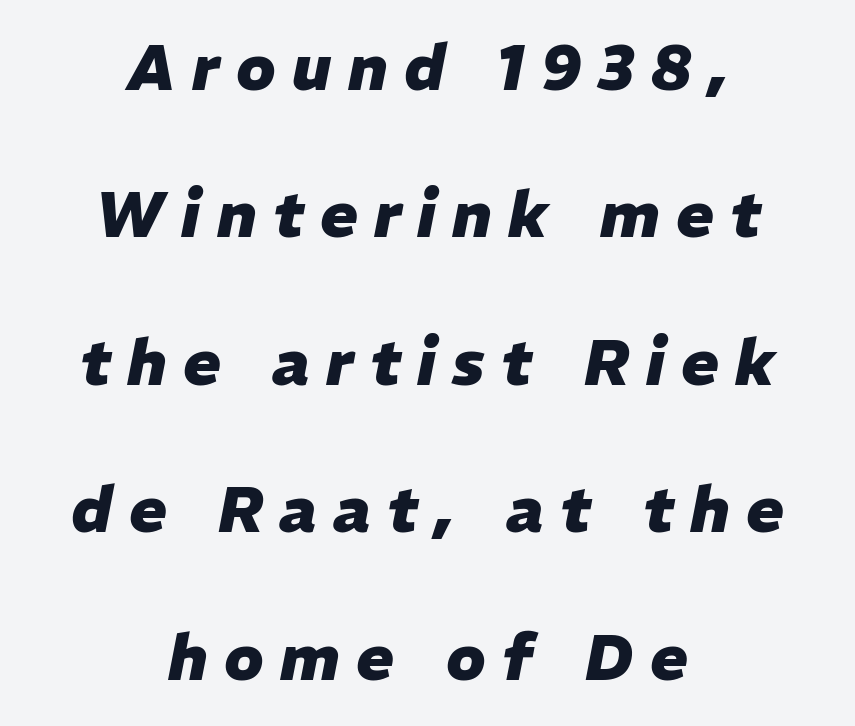
The image shows 63 px heavy type, italic (leaning right); set centered, loose line spacing (2.34x), unusually wide letter spacing (+0.26 em), not underlined; low stroke contrast and a medium x-height.
